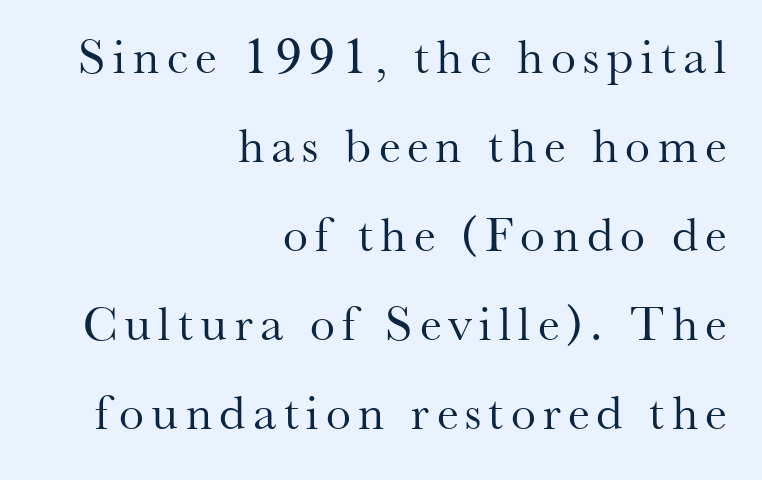
Q: Is the text bold? A: No.
Q: Is the text italic (slanted)? A: No, it is upright.
Q: Is the typeface a serif or a sans-serif typeface? A: Serif.
Q: Is the text underlined? A: No.
Q: How is the paragraph aligned? A: Right-aligned.
Q: Width (condensed, normal, or wide)? A: Normal.
Q: Stroke contrast? A: Medium.
Q: x-height? A: Small.
Q: Monospaced? A: No.
